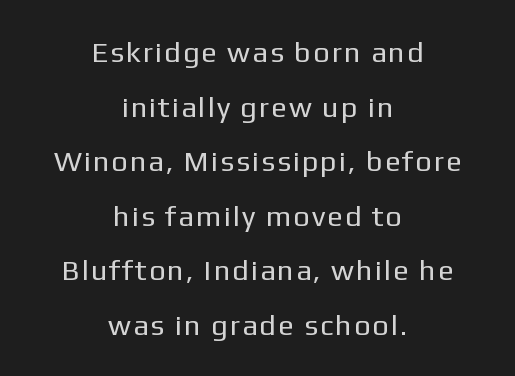
Neither beginnings nor endings align; midpoints do. A typesetter would label this face a sans. You could not count columns in this text — the font is proportionally spaced. The typeface has the unassuming heft of standard copy or less.
